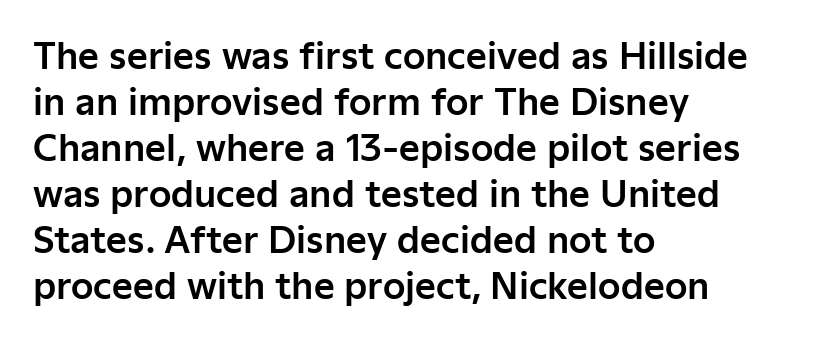
The rows are spaced the way most documents space them. No word sits above an underline. Nothing sits at the stroke ends, so this counts as sans-serif. The paragraph shown leans on its left margin. The letters sit at their default tracking, neither squeezed nor spread.
